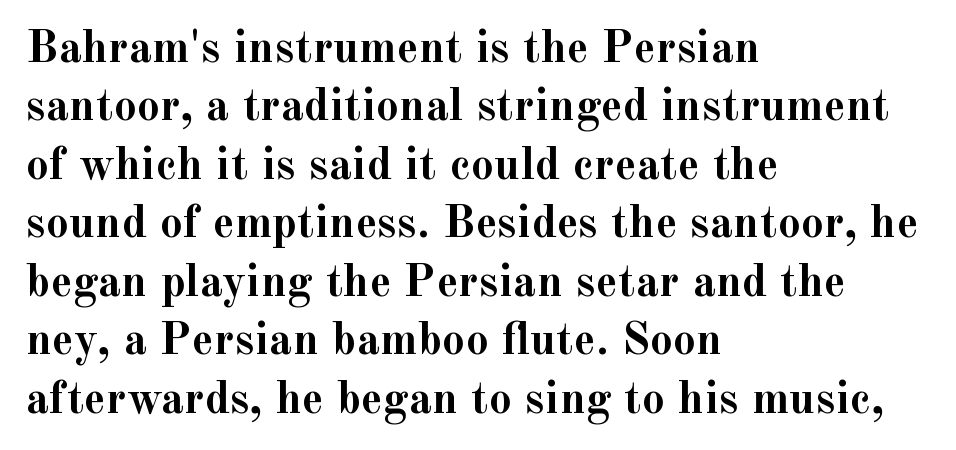
One glance says typical: line gaps are just what's usual. Weight check: bold — yes, fully. Horizontal alignment here is leftward, the default for most running prose. A clean baseline with only descenders dipping below it. The letters carry serifs — small finishing strokes at the ends of their stems. The passage shown has conventional tracking throughout.
